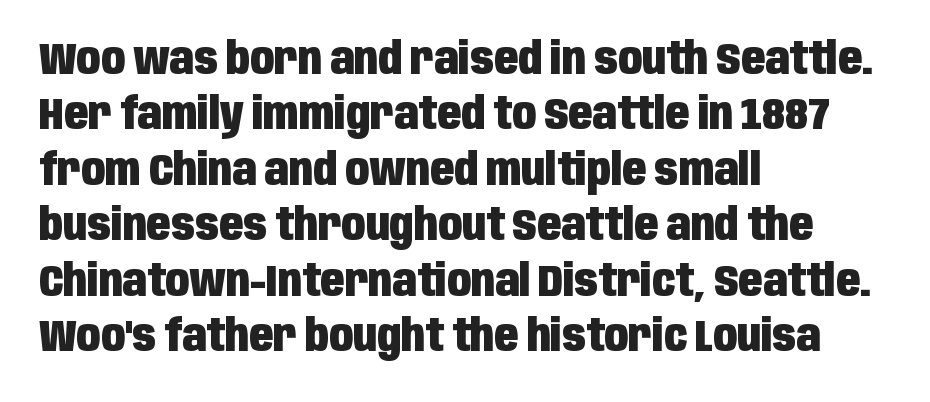
The image shows 44 px heavy, condensed sans-serif type, upright; set left-aligned, normal line spacing (1.26x), normal letter spacing, not underlined; low stroke contrast and a large x-height.
